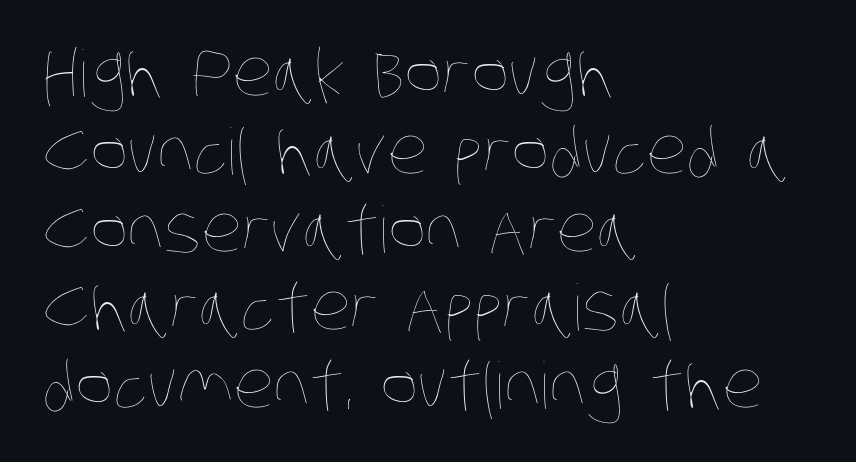
Q: Is the text bold? A: No.
Q: Is the text underlined? A: No.
Q: How is the paragraph aligned? A: Left-aligned.
Q: Is the spacing between letters normal or unusually wide? A: Normal.
Q: Width (condensed, normal, or wide)? A: Condensed.
Q: Stroke contrast? A: Low.
Q: x-height? A: Large.
Q: Monospaced? A: No.
